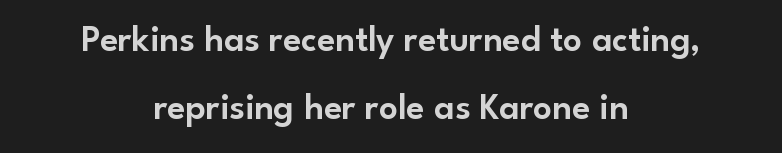
Is this a fixed-width face? No — the glyphs have proportional, varying widths. These lines are centered, leaving both edges ragged. Unmarked baselines from the first word to the last. Serifs: no, the terminals of the letterforms are clean. Italic: no, the glyphs are upright roman.
